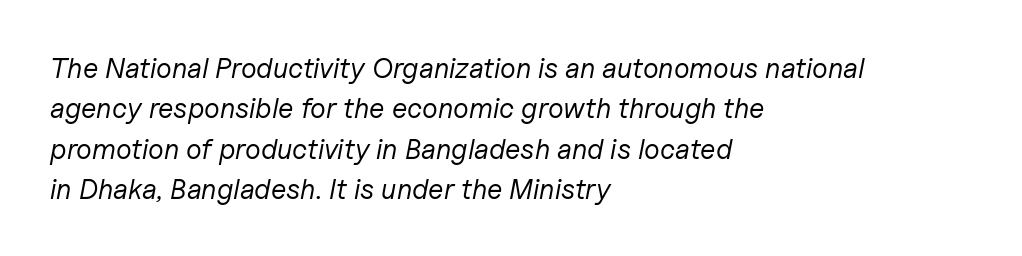
{"italic": "yes", "lean": "right", "slant_degrees": 11, "bold": "no", "weight": "regular", "width": "normal", "stroke_contrast": "low", "x_height": "medium", "monospaced": "no", "underline": "no", "align": "left", "line_spacing": "normal", "line_spacing_ratio": 1.44, "letter_spacing": "normal", "letter_spacing_em": 0.0, "glyph_px": 28}
